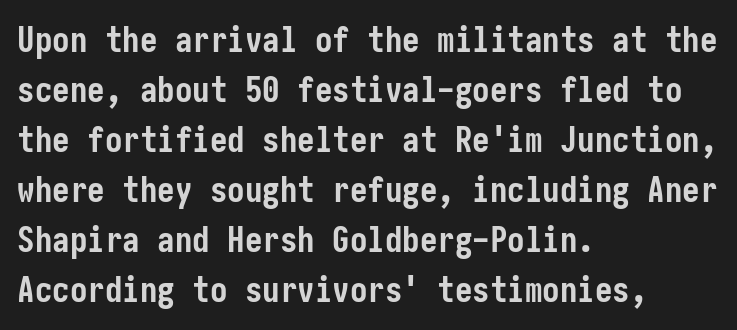
This sample keeps an unexceptional amount of space between lines. All the whitespace from short lines collects on the right. Note: no serifs on the glyphs. Each row of text sits above clean, open space. Caption: standard tracking, unaltered.
